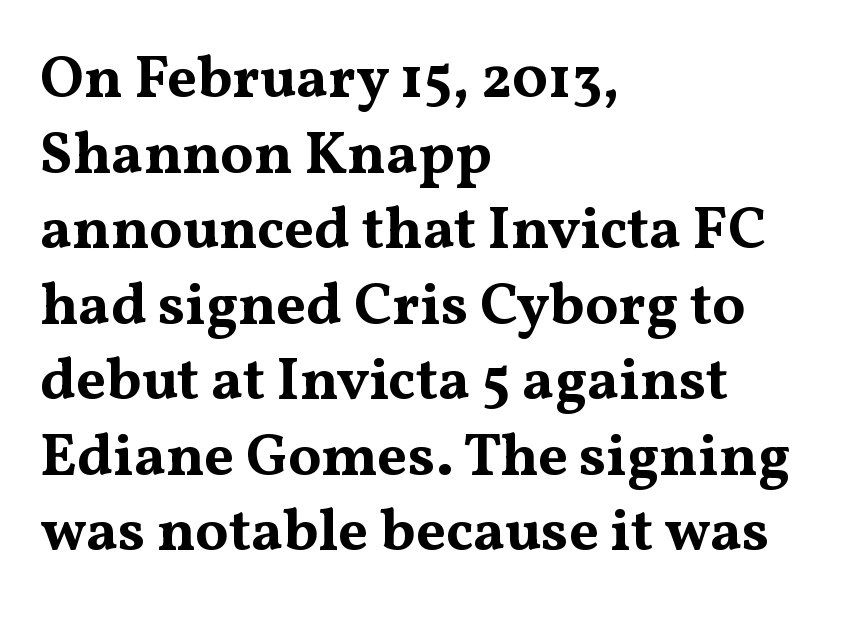
The image shows 59 px bold, wide serif type, upright; set left-aligned, normal line spacing (1.28x), normal letter spacing, not underlined; medium stroke contrast and a medium x-height.
